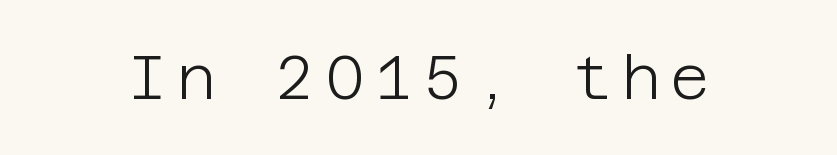
The image shows 61 px light sans-serif type, upright; set not underlined; low stroke contrast and a large x-height.
